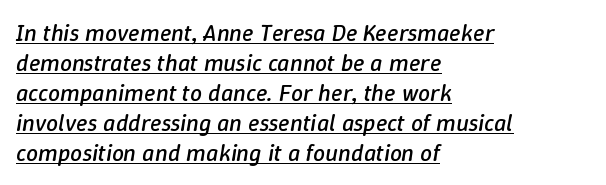
Normally led — the rows are evenly, conventionally spaced. The passage shown is not bold in any degree. Italic: yes, the glyphs are oblique. Is the letter spacing exaggerated? No — it looks like the ordinary default.
